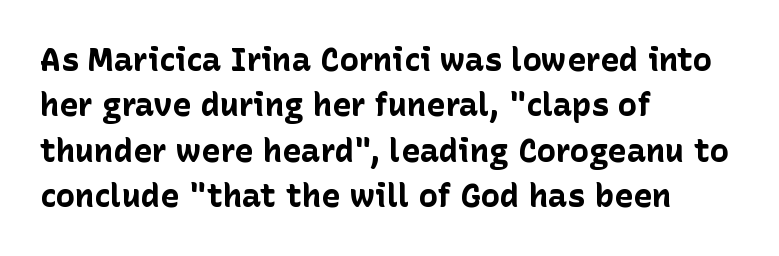
{"serif": "no", "italic": "no", "bold": "yes", "weight": "bold", "width": "normal", "stroke_contrast": "low", "x_height": "medium", "monospaced": "no", "underline": "no", "align": "left", "line_spacing": "normal", "line_spacing_ratio": 1.42, "letter_spacing": "normal", "letter_spacing_em": 0.0, "glyph_px": 32}
